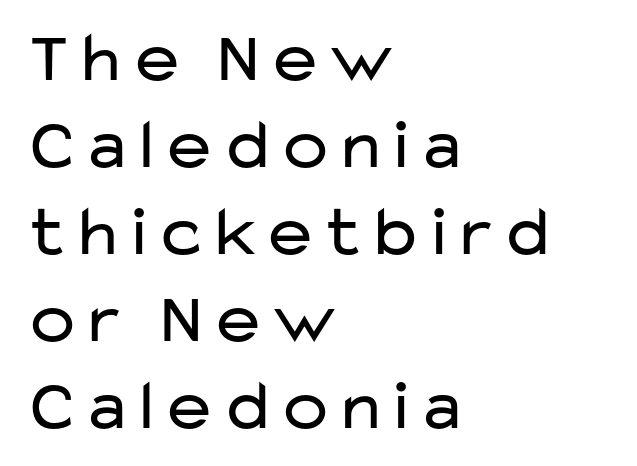
The glyphs are unaccompanied by any horizontal stroke below them. Between one letter and the next there's only the usual sliver of space. The passage shown is typeset with a sans-serif family. Think of a printed novel: that variable character pitch is what you see here. Ascenders rise straight up at ninety degrees. The setting favours the left margin, as ordinary paragraphs usually do.
